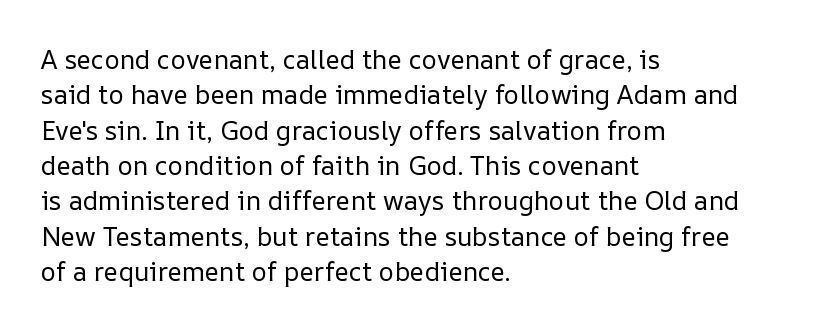
The image shows 26 px text type, upright; set left-aligned, normal line spacing (1.36x), normal letter spacing, not underlined.
